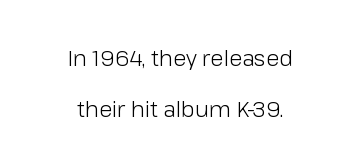
Q: Is the text bold? A: No.
Q: Is the text italic (slanted)? A: No, it is upright.
Q: Is the text underlined? A: No.
Q: How is the paragraph aligned? A: Centered.
Q: Is the spacing between letters normal or unusually wide? A: Normal.
Q: Is the spacing between lines tight, normal or loose? A: Loose.
